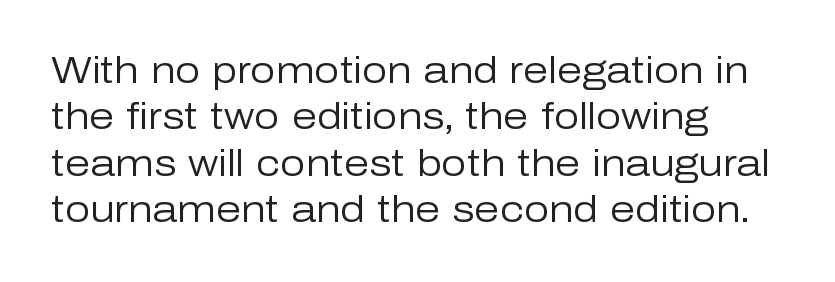
Q: Is the text bold? A: No.
Q: Is the text italic (slanted)? A: No, it is upright.
Q: Is the typeface a serif or a sans-serif typeface? A: Sans-serif.
Q: Is the text underlined? A: No.
Q: How is the paragraph aligned? A: Left-aligned.
Q: Is the spacing between letters normal or unusually wide? A: Normal.
Q: Is the spacing between lines tight, normal or loose? A: Normal.
Q: Width (condensed, normal, or wide)? A: Normal.
Q: Stroke contrast? A: Low.
Q: x-height? A: Medium.
Q: Monospaced? A: No.
